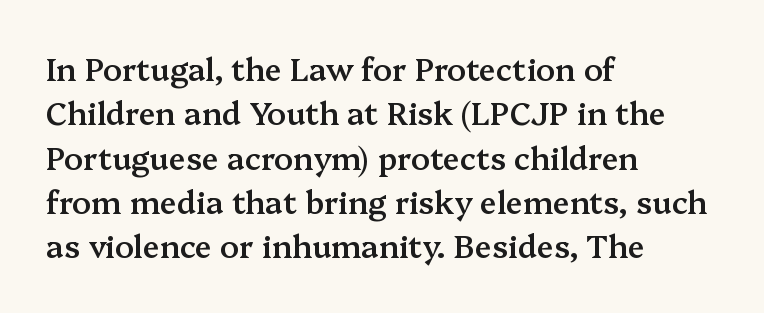
Q: Is the text bold? A: Semi-bold.
Q: Is the text italic (slanted)? A: No, it is upright.
Q: Is the typeface a serif or a sans-serif typeface? A: Serif.
Q: Is the text underlined? A: No.
Q: How is the paragraph aligned? A: Left-aligned.
Q: Is the spacing between letters normal or unusually wide? A: Normal.
Q: Is the spacing between lines tight, normal or loose? A: Normal.
Q: Width (condensed, normal, or wide)? A: Normal.
Q: Stroke contrast? A: Medium.
Q: x-height? A: Medium.
Q: Monospaced? A: No.
